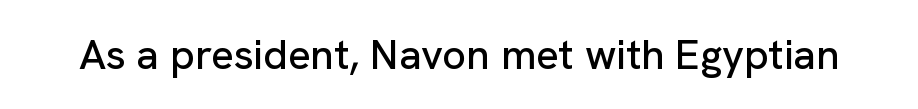
The image shows 42 px sans-serif type, upright; set normal letter spacing, not underlined; low stroke contrast and a medium x-height.
